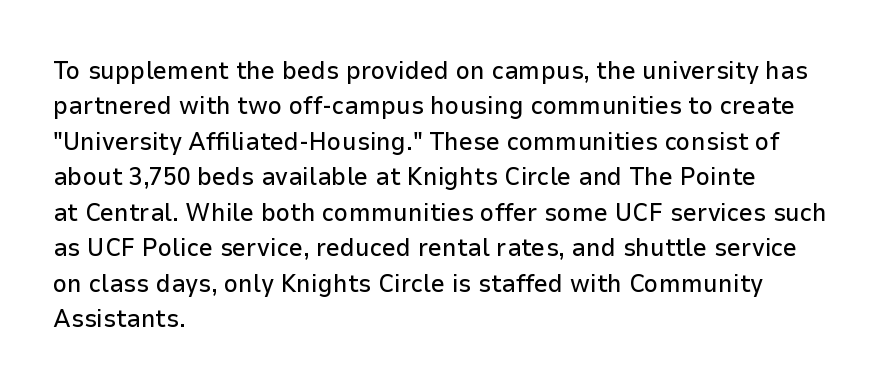
The line texture is even and compact thanks to regular tracking. Glance below the letters and you will spot only blank space. It's the straight-up-and-down kind of type. Each line starts at the same left margin while the right side varies. Reading down the column, the eye jumps a familiar distance to each next line.
